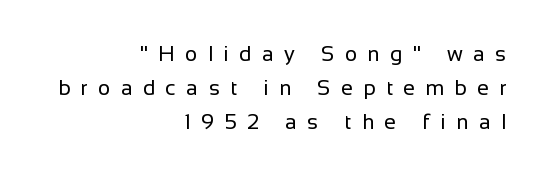
The image shows 21 px text type, upright; set right-aligned, normal line spacing (1.63x), unusually wide letter spacing (+0.5 em), not underlined.
